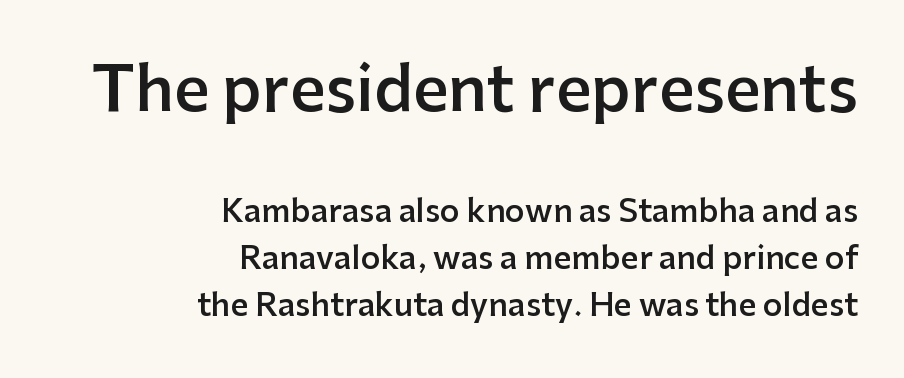
The image shows 62 px semibold sans-serif type, upright; set right-aligned, normal line spacing (1.51x), normal letter spacing, not underlined; the first (top) block is 2.0x larger; low stroke contrast and a medium x-height.
